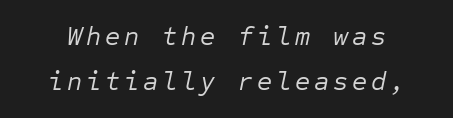
The image shows 26 px text type, italic (leaning right); set line spacing 1.74x, not underlined.
